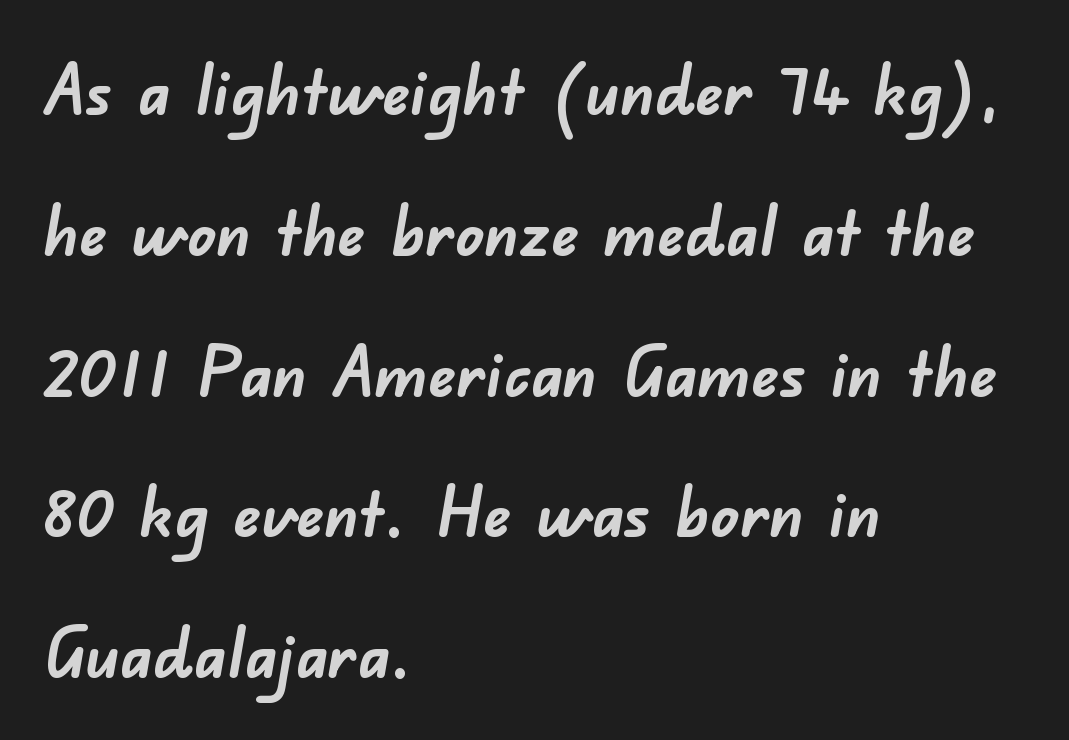
The image shows 69 px semibold sans-serif type; set left-aligned, loose line spacing (2.04x), normal letter spacing, not underlined; low stroke contrast and a small x-height.
